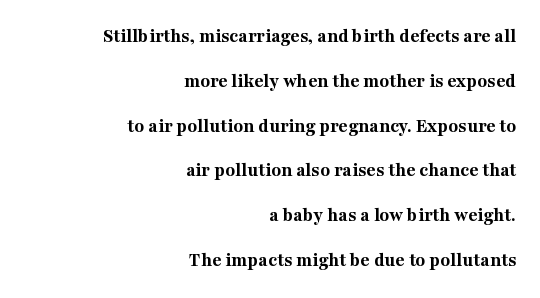
Q: Is the text bold? A: Yes.
Q: Is the text italic (slanted)? A: No, it is upright.
Q: Is the text underlined? A: No.
Q: How is the paragraph aligned? A: Right-aligned.
Q: Is the spacing between letters normal or unusually wide? A: Normal.
Q: Is the spacing between lines tight, normal or loose? A: Loose.
